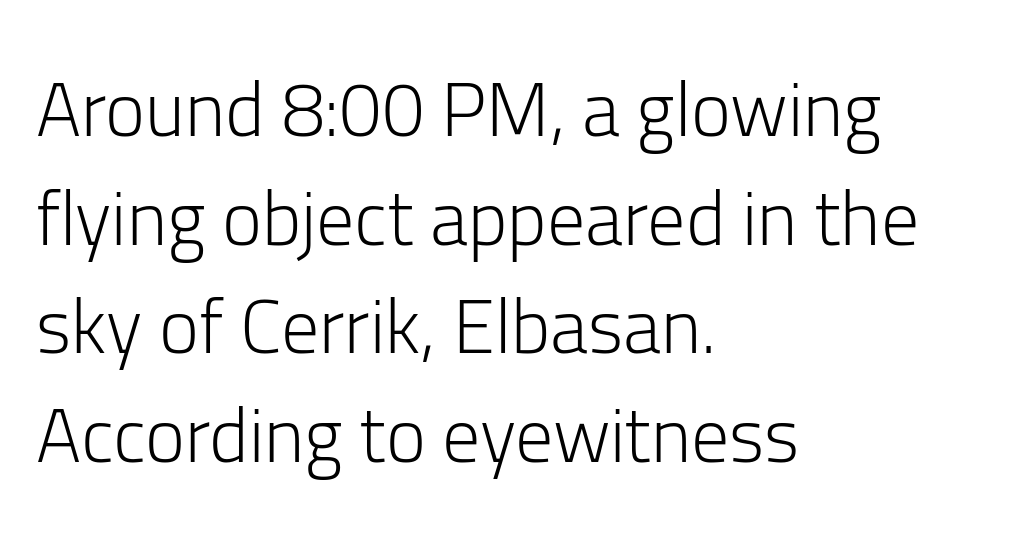
The image shows 76 px light sans-serif type, upright; set left-aligned, normal line spacing (1.43x), normal letter spacing, not underlined; low stroke contrast and a medium x-height.
